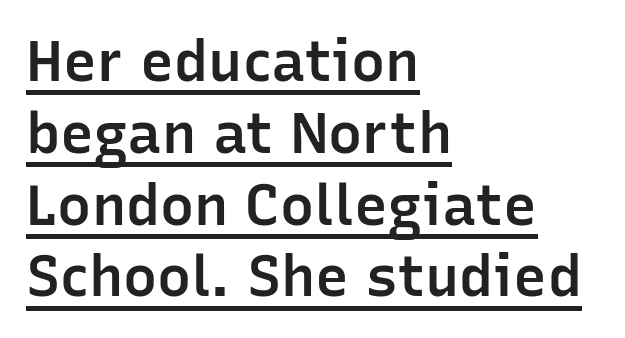
Q: Is the text bold? A: Semi-bold.
Q: Is the text italic (slanted)? A: No, it is upright.
Q: Is the typeface a serif or a sans-serif typeface? A: Sans-serif.
Q: Is the text underlined? A: Yes.
Q: How is the paragraph aligned? A: Left-aligned.
Q: Is the spacing between letters normal or unusually wide? A: Normal.
Q: Is the spacing between lines tight, normal or loose? A: Normal.
Q: Width (condensed, normal, or wide)? A: Normal.
Q: Stroke contrast? A: Low.
Q: x-height? A: Medium.
Q: Monospaced? A: No.
